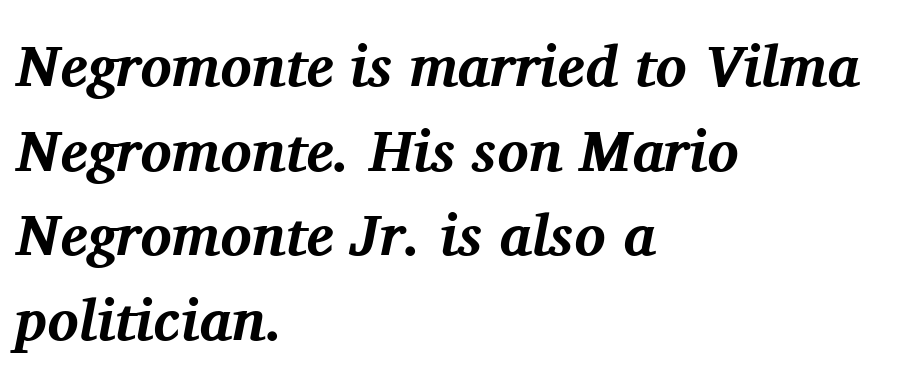
Q: Is the text bold? A: Yes.
Q: Is the text italic (slanted)? A: Yes, it leans right by about 11 degrees.
Q: Is the typeface a serif or a sans-serif typeface? A: Serif.
Q: Is the text underlined? A: No.
Q: How is the paragraph aligned? A: Left-aligned.
Q: Is the spacing between letters normal or unusually wide? A: Normal.
Q: Is the spacing between lines tight, normal or loose? A: Normal.
Q: Width (condensed, normal, or wide)? A: Normal.
Q: Stroke contrast? A: Medium.
Q: x-height? A: Medium.
Q: Monospaced? A: No.
